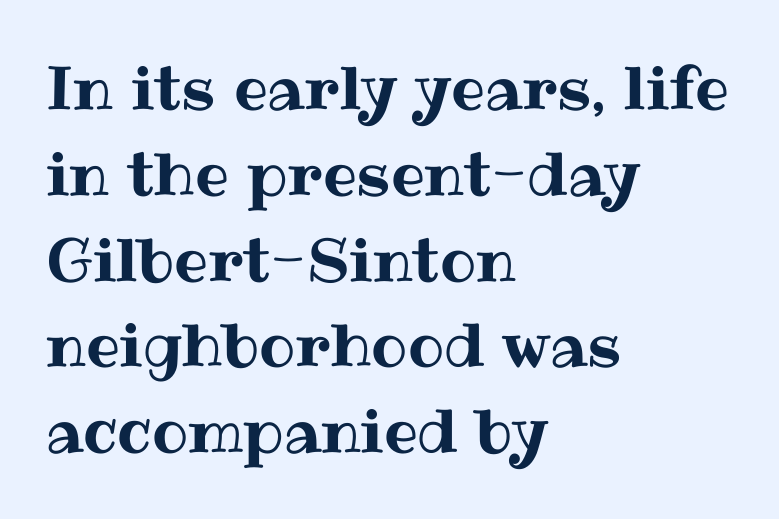
The image shows 60 px text type, upright; set left-aligned, normal line spacing (1.43x), normal letter spacing, not underlined; medium stroke contrast and a medium x-height.
